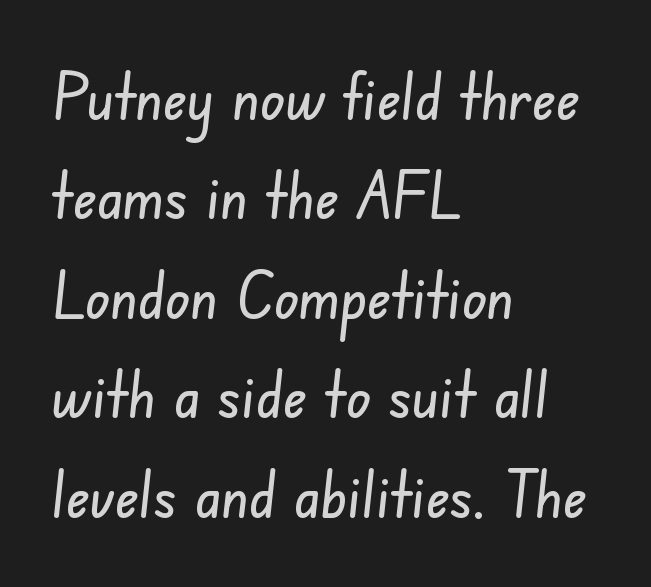
{"serif": "no", "width": "condensed", "stroke_contrast": "low", "x_height": "small", "monospaced": "no", "underline": "no", "align": "left", "line_spacing": "normal", "line_spacing_ratio": 1.53, "letter_spacing": "normal", "letter_spacing_em": 0.0, "glyph_px": 65}
